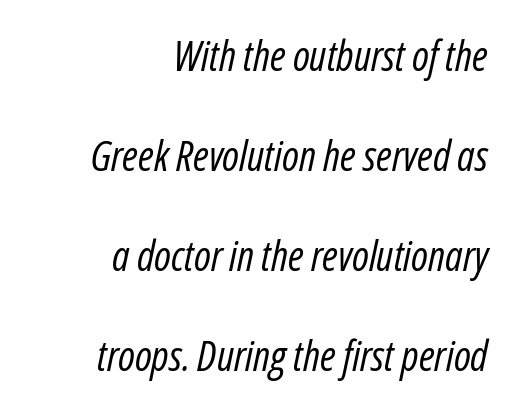
Lines of text with bare space underneath. Emphasis-style slanted type is in use. Airy leading. Each stroke keeps to a modest, everyday thickness or less. The line texture is even and compact thanks to regular tracking.
